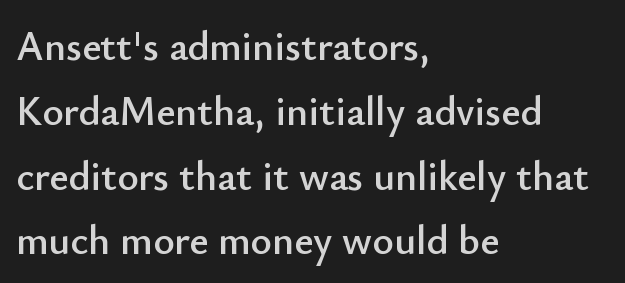
Q: Is the text italic (slanted)? A: No, it is upright.
Q: Is the typeface a serif or a sans-serif typeface? A: Sans-serif.
Q: Is the text underlined? A: No.
Q: How is the paragraph aligned? A: Left-aligned.
Q: Is the spacing between letters normal or unusually wide? A: Normal.
Q: Is the spacing between lines tight, normal or loose? A: Normal.
Q: Width (condensed, normal, or wide)? A: Normal.
Q: Stroke contrast? A: Low.
Q: x-height? A: Small.
Q: Monospaced? A: No.
